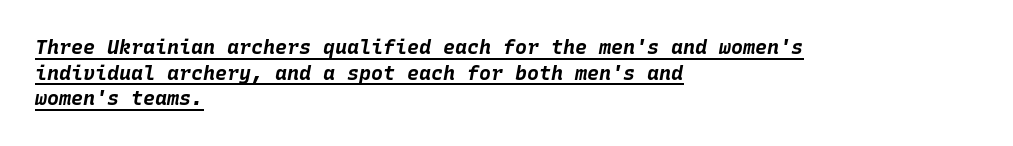
Q: Is the text bold? A: Yes.
Q: Is the text italic (slanted)? A: Yes, it leans right by about 10 degrees.
Q: Is the text underlined? A: Yes.
Q: How is the paragraph aligned? A: Left-aligned.
Q: Is the spacing between letters normal or unusually wide? A: Normal.
Q: Is the spacing between lines tight, normal or loose? A: Normal.
